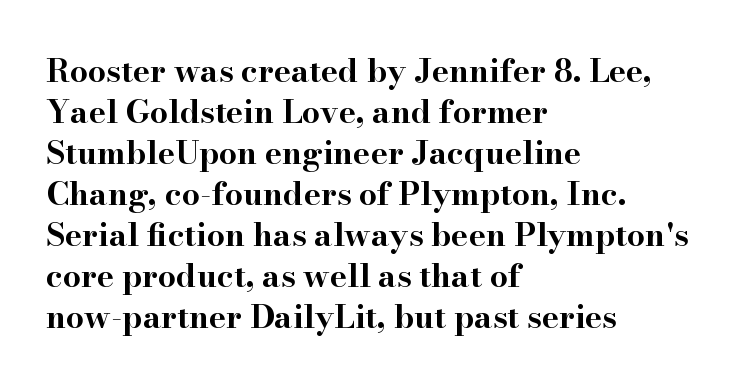
Does the lettering tilt? It doesn't — this is upright. Is the block centered? No — it sits flush against the left margin. I'd call this a serif setting — the letters wear small feet. Each glyph is drawn with heavy, bold strokes.
